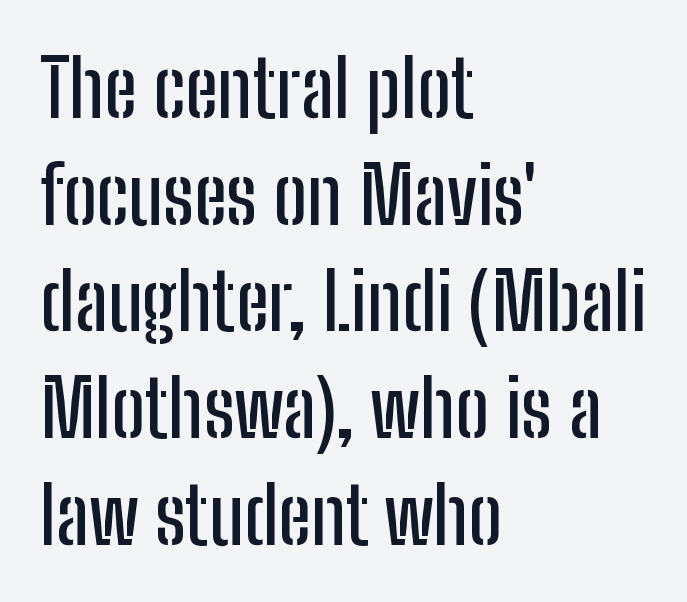
The image shows 79 px condensed sans-serif type, upright; set left-aligned, normal line spacing (1.35x), normal letter spacing, not underlined; low stroke contrast and a medium x-height.
